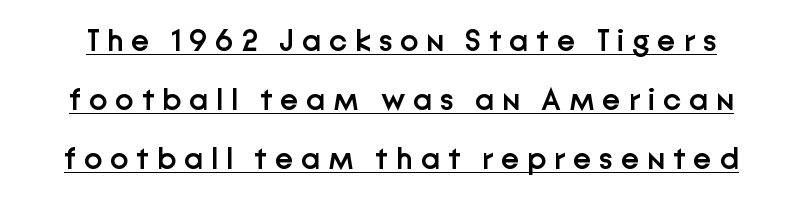
The image shows 31 px semibold sans-serif type, upright; set loose line spacing (1.9x), unusually wide letter spacing (+0.25 em), underlined; low stroke contrast and a medium x-height.
